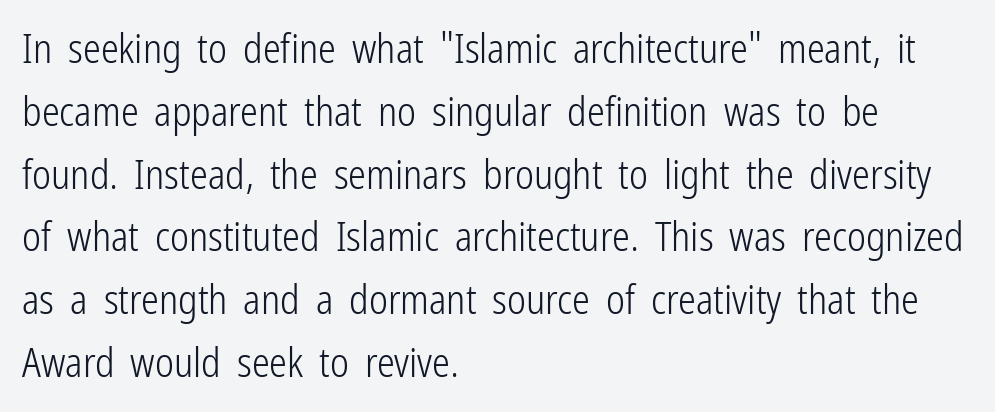
Is the letter spacing exaggerated? No — it looks like the ordinary default. You could not count columns in this text — the font is proportionally spaced. The rag falls on the right side of this text block. This sample uses a sans-serif face.
